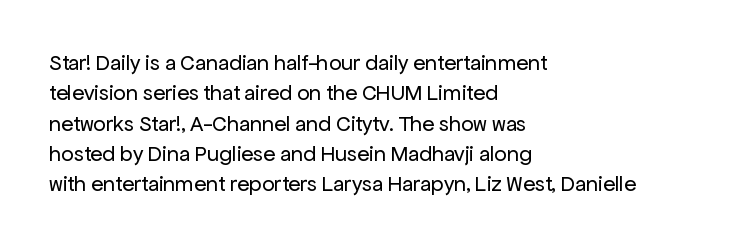
The image shows 22 px text type, upright; set left-aligned, normal line spacing (1.38x), normal letter spacing, not underlined.
